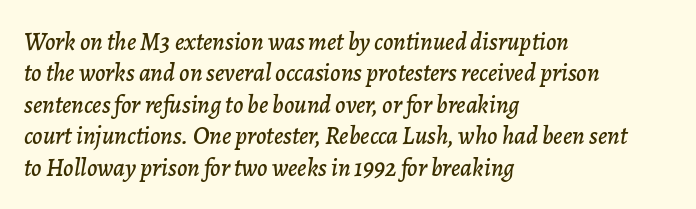
Q: Is the text italic (slanted)? A: Yes, it leans right by about 7 degrees.
Q: Is the text underlined? A: No.
Q: How is the paragraph aligned? A: Left-aligned.
Q: Is the spacing between letters normal or unusually wide? A: Normal.
Q: Is the spacing between lines tight, normal or loose? A: Normal.
